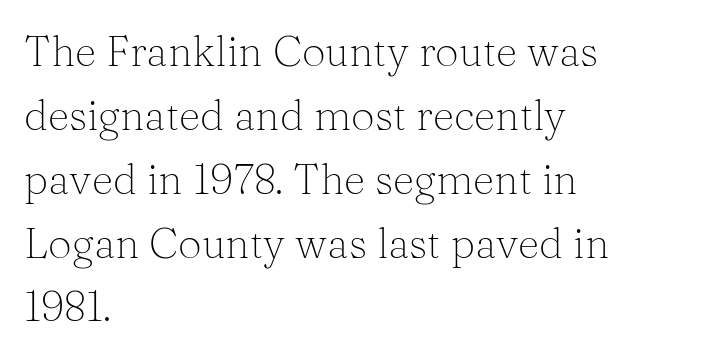
The image shows 42 px light serif type, upright; set left-aligned, normal line spacing (1.52x), normal letter spacing, not underlined; medium stroke contrast and a medium x-height.
